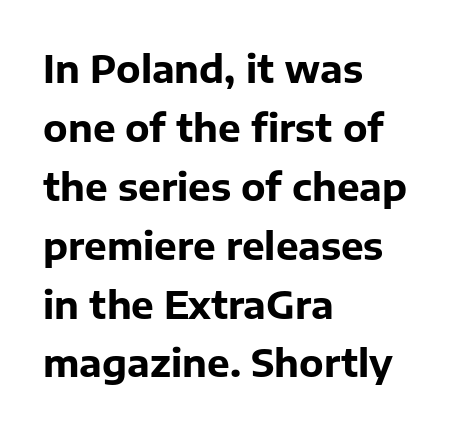
Strong, thick strokes mark this as bold type. Summary of vertical rhythm: regular, with standard interline spacing. Tall strokes in this sample are plumb rather than angled. Serif or sans? Sans — the stroke terminals are bare. Left-aligned paragraph, ragged on the right. The rendering uses natural spacing where letterforms have individual widths.
